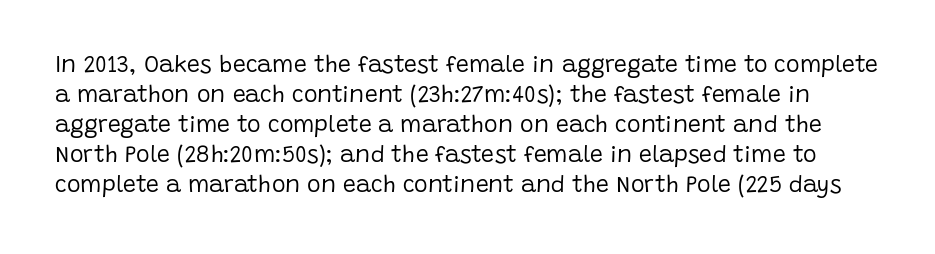
The image shows 23 px text type, upright; set normal line spacing (1.3x), normal letter spacing, not underlined.
